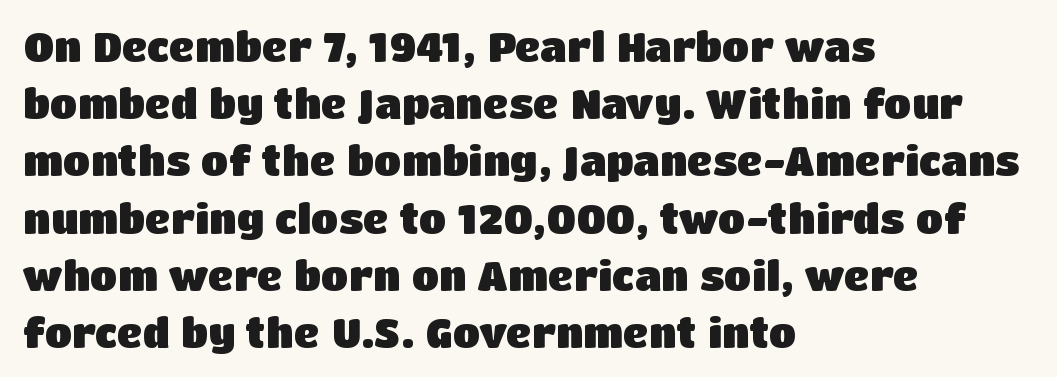
Q: Is the text bold? A: Yes.
Q: Is the text italic (slanted)? A: No, it is upright.
Q: Is the typeface a serif or a sans-serif typeface? A: Sans-serif.
Q: Is the text underlined? A: No.
Q: How is the paragraph aligned? A: Left-aligned.
Q: Is the spacing between letters normal or unusually wide? A: Normal.
Q: Is the spacing between lines tight, normal or loose? A: Normal.
Q: Width (condensed, normal, or wide)? A: Normal.
Q: Stroke contrast? A: Low.
Q: x-height? A: Large.
Q: Monospaced? A: No.
